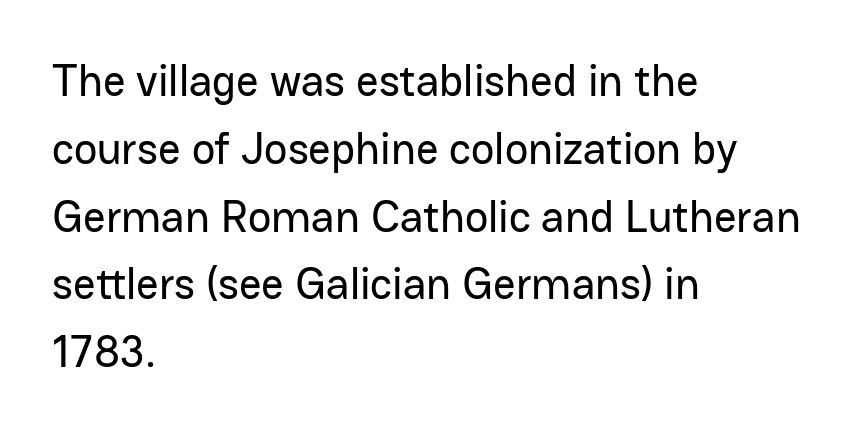
The image shows 44 px sans-serif type, upright; set left-aligned, normal line spacing (1.54x), normal letter spacing, not underlined; low stroke contrast and a medium x-height.
